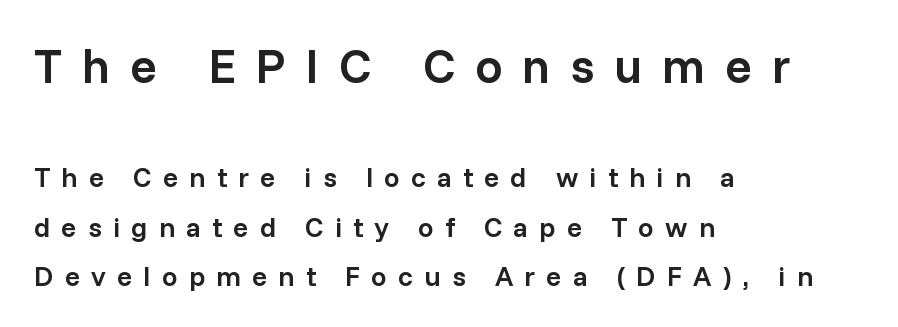
Q: Is the text bold? A: Semi-bold.
Q: Is the text italic (slanted)? A: No, it is upright.
Q: Is the typeface a serif or a sans-serif typeface? A: Sans-serif.
Q: Is the text underlined? A: No.
Q: How is the paragraph aligned? A: Left-aligned.
Q: Is the spacing between letters normal or unusually wide? A: Unusually wide.
Q: Which block of text is set in a larger size, the first (top) or the second (bottom)? A: The first (top) one.
Q: Width (condensed, normal, or wide)? A: Normal.
Q: Stroke contrast? A: Low.
Q: x-height? A: Medium.
Q: Monospaced? A: No.
